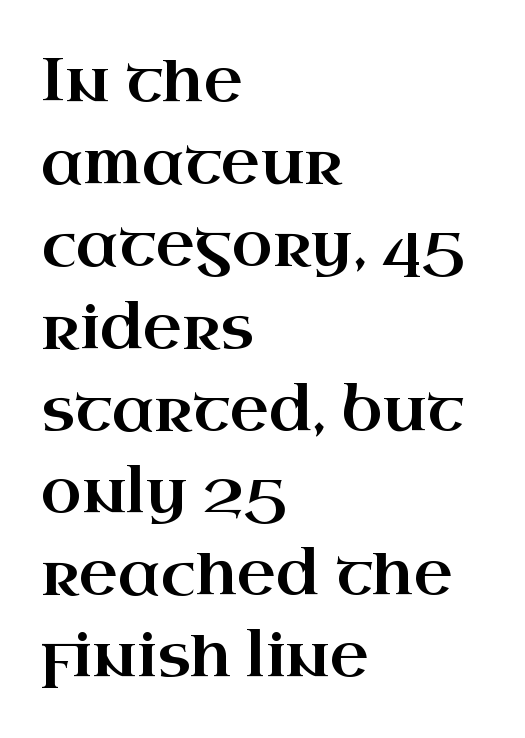
The image shows 60 px wide serif type, upright; set left-aligned, normal line spacing (1.37x), normal letter spacing, not underlined; high stroke contrast and a small x-height.
